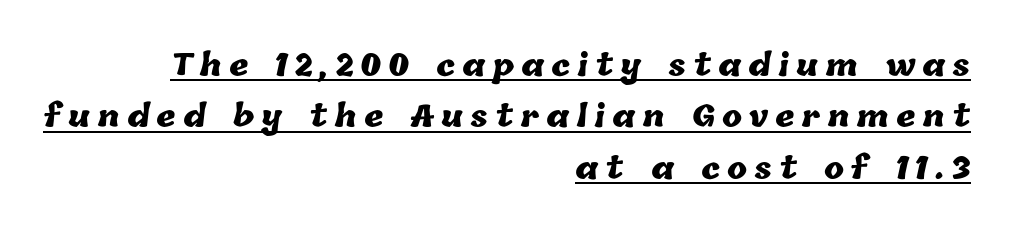
The image shows 30 px heavy type; set right-aligned, line spacing 1.71x, unusually wide letter spacing (+0.23 em), underlined; low stroke contrast and a medium x-height.
